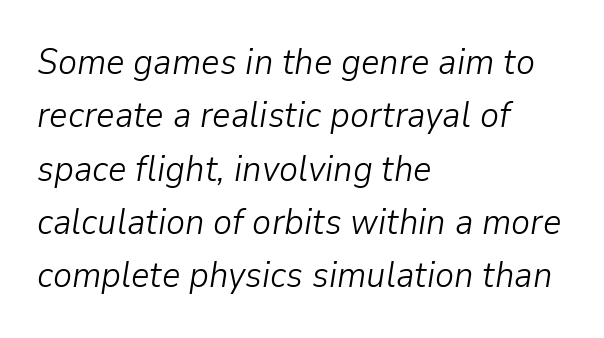
The image shows 36 px light type, italic (leaning right); set left-aligned, normal line spacing (1.48x), normal letter spacing, not underlined; low stroke contrast and a medium x-height.
